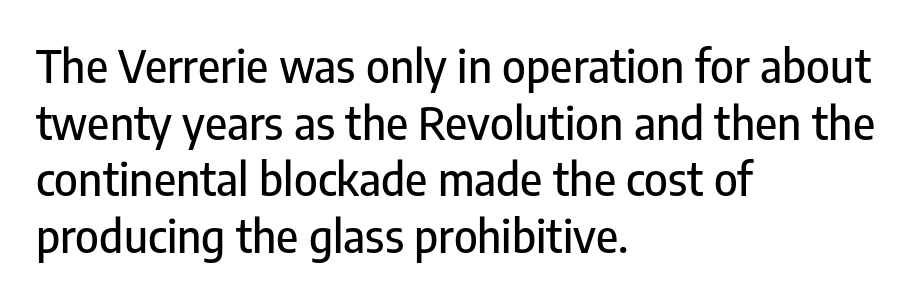
Q: Is the text italic (slanted)? A: No, it is upright.
Q: Is the typeface a serif or a sans-serif typeface? A: Sans-serif.
Q: Is the text underlined? A: No.
Q: How is the paragraph aligned? A: Left-aligned.
Q: Is the spacing between letters normal or unusually wide? A: Normal.
Q: Is the spacing between lines tight, normal or loose? A: Normal.
Q: Width (condensed, normal, or wide)? A: Condensed.
Q: Stroke contrast? A: Low.
Q: x-height? A: Medium.
Q: Monospaced? A: No.
